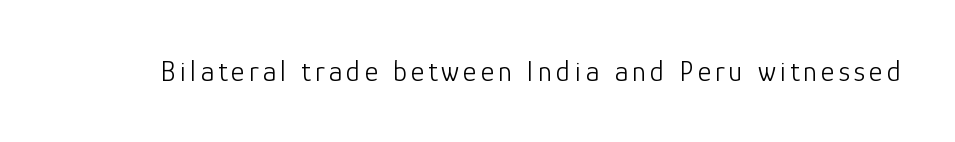
The string is rendered with underlining switched off. Weight: not bold — regular or lighter. The specimen reads as upright at a glance. Spacing verdict: proportional, widths tailored to each character.
